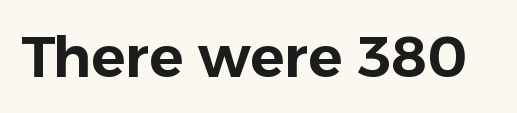
The image shows 57 px sans-serif type, upright; set normal letter spacing, not underlined; low stroke contrast and a medium x-height.
